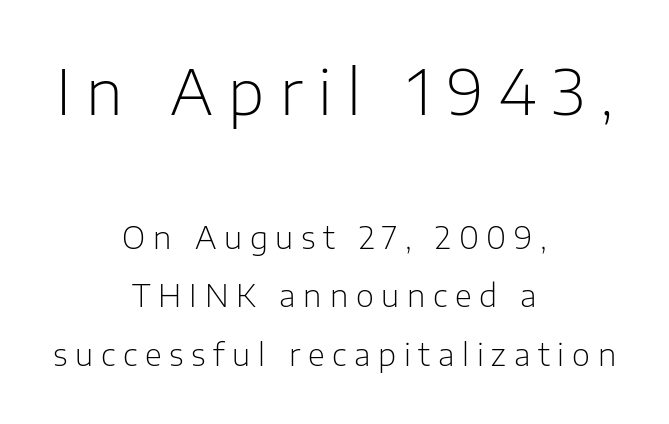
The image shows 62 px light sans-serif type, upright; set centered, line spacing 1.88x, unusually wide letter spacing (+0.25 em), not underlined; the first (top) block is 2.0x larger; low stroke contrast and a medium x-height.
